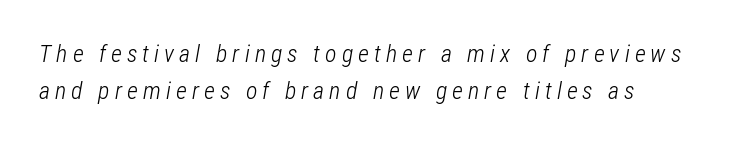
Q: Is the text bold? A: No.
Q: Is the text italic (slanted)? A: Yes, it leans right by about 12 degrees.
Q: Is the text underlined? A: No.
Q: Is the spacing between letters normal or unusually wide? A: Unusually wide.
Q: Is the spacing between lines tight, normal or loose? A: Normal.
